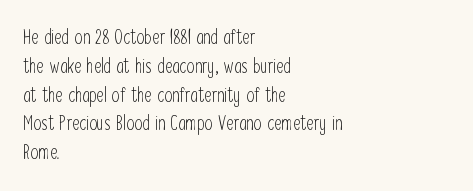
Vertical strokes here are truly vertical. The typesetting does not lean heavy: it is not bold. These lines keep a tight, regular rhythm from letter to letter. Anything drawn beneath the words? Only blank space. The designer left line spacing at the default. Caption: multi-line text, flush left, ragged right.
